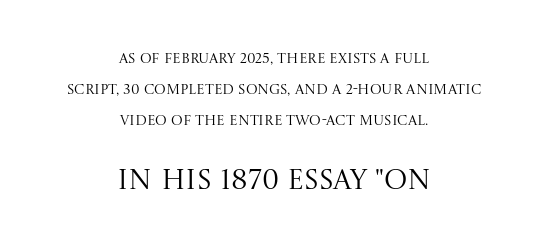
{"serif": "yes", "italic": "no", "bold": "no", "weight": "regular", "width": "normal", "stroke_contrast": "medium", "x_height": "large", "monospaced": "no", "underline": "no", "align": "center", "line_spacing": "loose", "line_spacing_ratio": 2.2, "letter_spacing": "normal", "letter_spacing_em": 0.0, "larger_block": "second", "size_ratio": 2.0, "glyph_px": 28}
